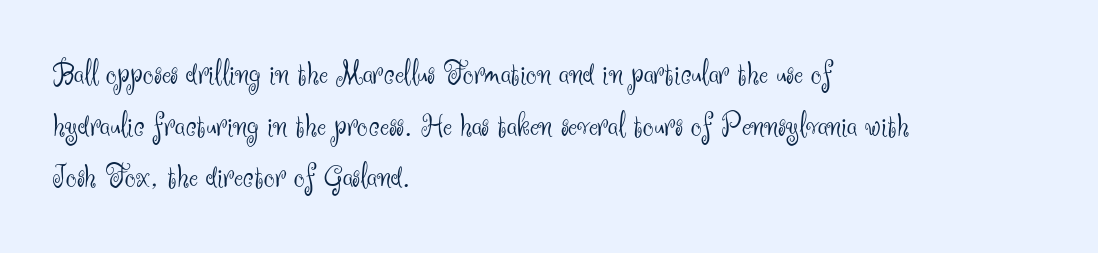
Q: Is the text bold? A: No.
Q: Is the text italic (slanted)? A: No, it is upright.
Q: Is the typeface a serif or a sans-serif typeface? A: Sans-serif.
Q: Is the text underlined? A: No.
Q: How is the paragraph aligned? A: Left-aligned.
Q: Is the spacing between letters normal or unusually wide? A: Normal.
Q: Is the spacing between lines tight, normal or loose? A: Normal.
Q: Width (condensed, normal, or wide)? A: Normal.
Q: Stroke contrast? A: Medium.
Q: x-height? A: Small.
Q: Monospaced? A: No.
